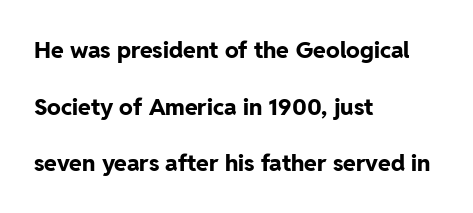
Q: Is the text bold? A: Yes.
Q: Is the text italic (slanted)? A: No, it is upright.
Q: Is the text underlined? A: No.
Q: How is the paragraph aligned? A: Left-aligned.
Q: Is the spacing between letters normal or unusually wide? A: Normal.
Q: Is the spacing between lines tight, normal or loose? A: Loose.
